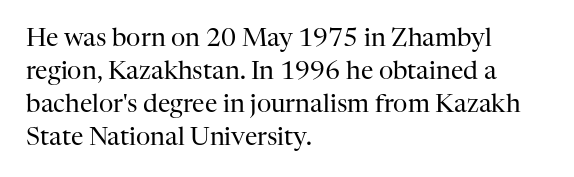
Q: Is the text bold? A: No.
Q: Is the text italic (slanted)? A: No, it is upright.
Q: Is the text underlined? A: No.
Q: How is the paragraph aligned? A: Left-aligned.
Q: Is the spacing between letters normal or unusually wide? A: Normal.
Q: Is the spacing between lines tight, normal or loose? A: Normal.
